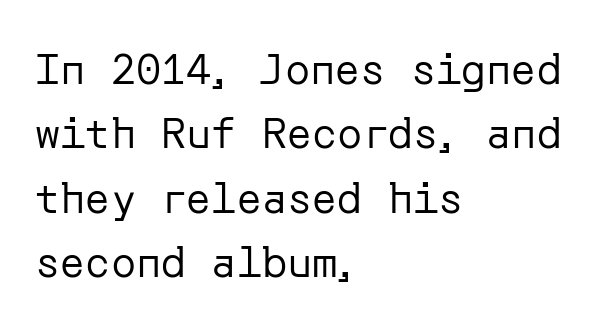
{"serif": "no", "italic": "no", "bold": "no", "weight": "regular", "width": "normal", "stroke_contrast": "low", "x_height": "medium", "underline": "no", "align": "left", "line_spacing": "normal", "line_spacing_ratio": 1.53, "letter_spacing": "normal", "letter_spacing_em": 0.0, "glyph_px": 42}
